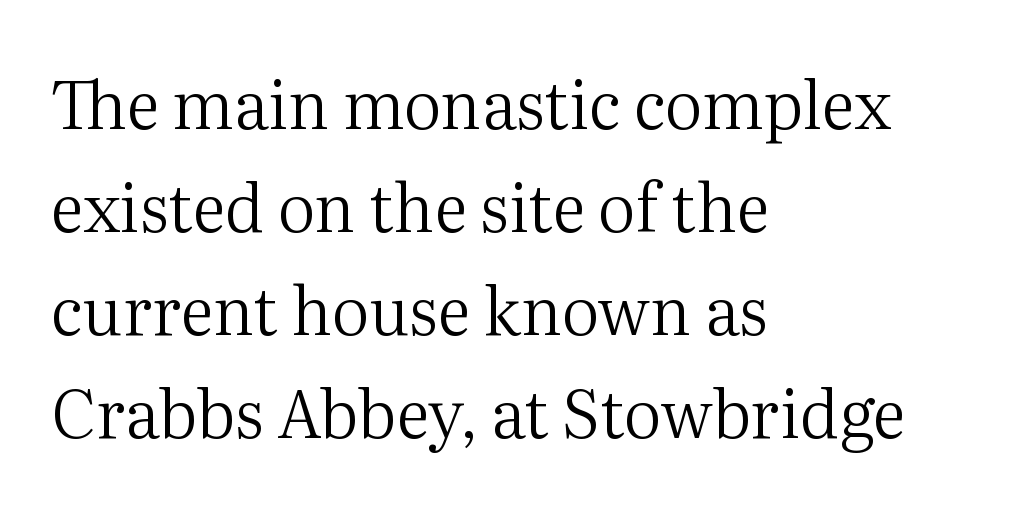
{"serif": "yes", "italic": "no", "bold": "no", "weight": "regular", "width": "normal", "stroke_contrast": "medium", "x_height": "medium", "monospaced": "no", "underline": "no", "align": "left", "line_spacing": "normal", "line_spacing_ratio": 1.56, "letter_spacing": "normal", "letter_spacing_em": 0.0, "glyph_px": 66}
